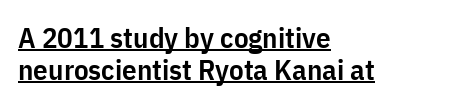
{"serif": "no", "italic": "no", "bold": "semi", "weight": "semibold", "width": "condensed", "stroke_contrast": "low", "x_height": "medium", "monospaced": "no", "underline": "yes", "align": "left", "line_spacing": "tight", "line_spacing_ratio": 1.09, "letter_spacing": "normal", "letter_spacing_em": 0.0, "glyph_px": 29}
